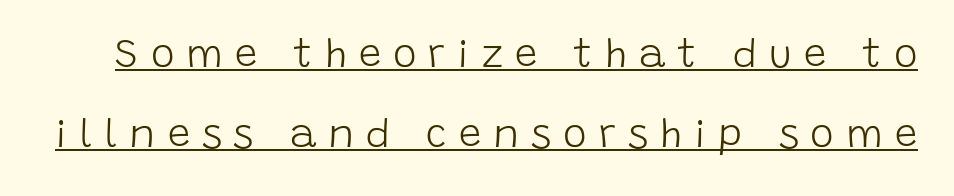
The typeface has the unassuming heft of standard copy or less. The rendering uses natural spacing where letterforms have individual widths. Here the glyphs are tracked loosely, breaking word shapes into spaced letters. Unlike italic type, these characters show no tilt at all.
